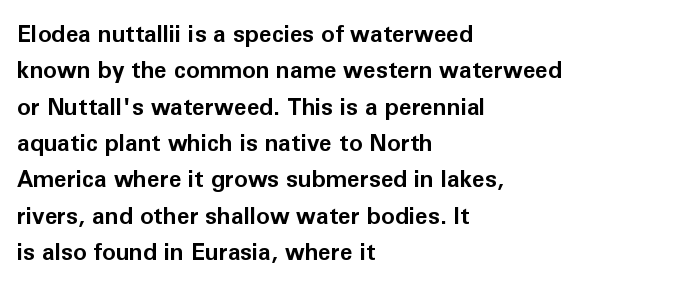
The image shows 23 px bold type, upright; set left-aligned, normal line spacing (1.58x), normal letter spacing, not underlined.
